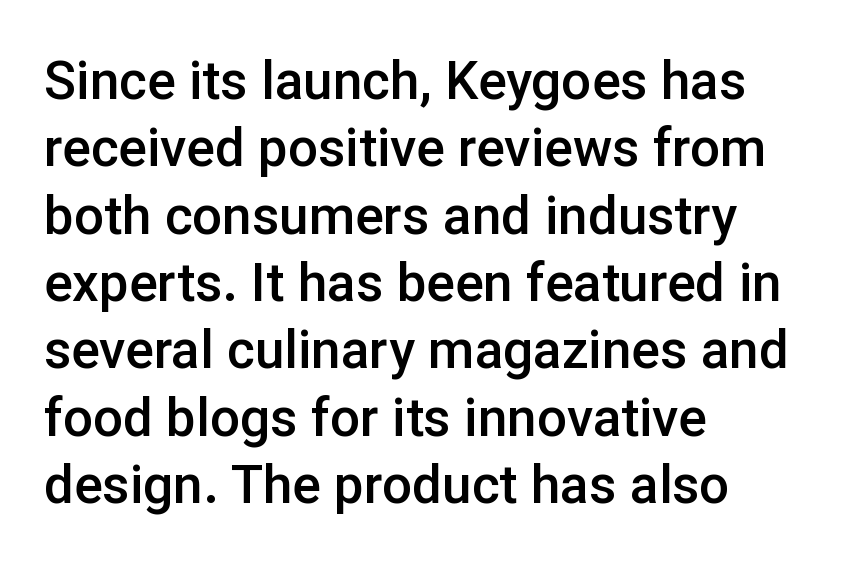
The image shows 53 px semibold sans-serif type, upright; set left-aligned, normal line spacing (1.27x), normal letter spacing, not underlined; low stroke contrast and a medium x-height.
